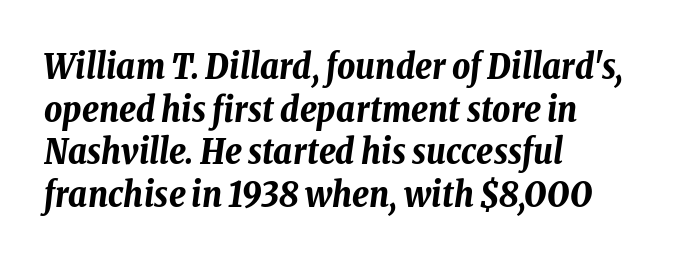
Q: Is the text bold? A: Yes.
Q: Is the text italic (slanted)? A: Yes, it leans right by about 8 degrees.
Q: Is the text underlined? A: No.
Q: How is the paragraph aligned? A: Left-aligned.
Q: Is the spacing between letters normal or unusually wide? A: Normal.
Q: Width (condensed, normal, or wide)? A: Condensed.
Q: Stroke contrast? A: Low.
Q: x-height? A: Medium.
Q: Monospaced? A: No.
